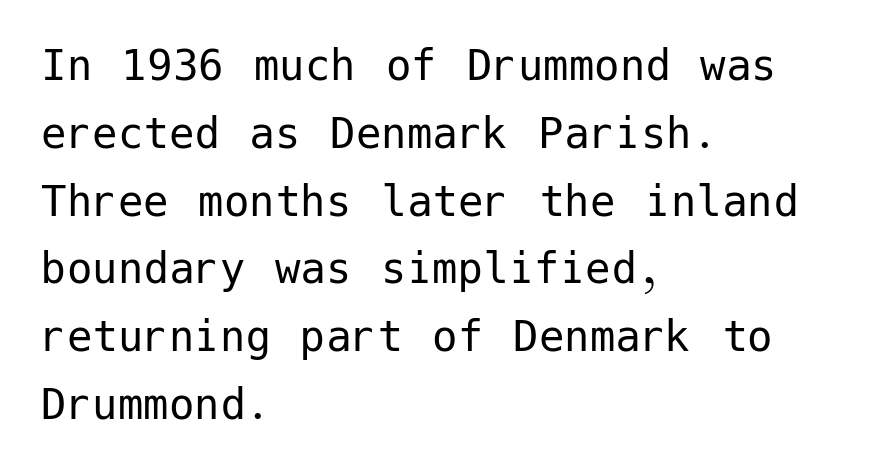
Ascenders rise straight up at ninety degrees. Serifs: no, the terminals of the letterforms are clean. Underline: absent. The ragged edge is on the right, which tells us the setting is flush left. Quick note: interline space is typical.
